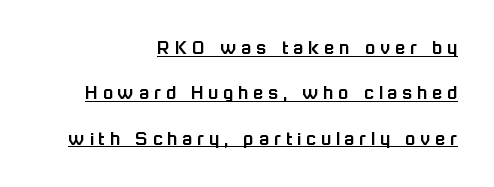
Q: Is the text italic (slanted)? A: No, it is upright.
Q: Is the text underlined? A: Yes.
Q: How is the paragraph aligned? A: Right-aligned.
Q: Is the spacing between letters normal or unusually wide? A: Unusually wide.
Q: Is the spacing between lines tight, normal or loose? A: Loose.
